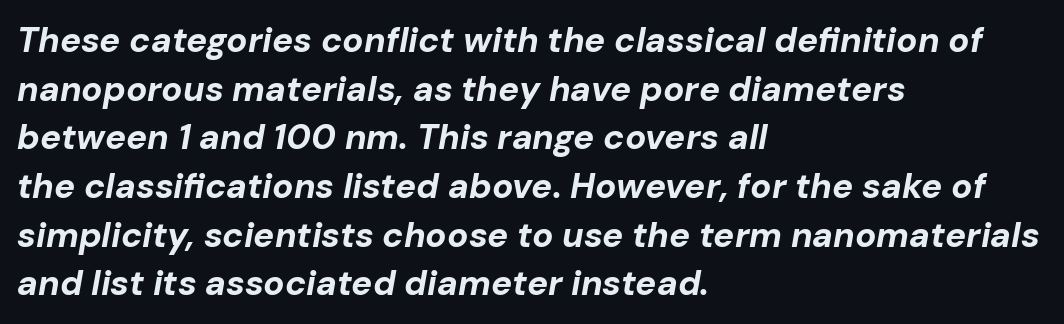
{"italic": "yes", "lean": "right", "slant_degrees": 10, "bold": "yes", "weight": "bold", "width": "normal", "stroke_contrast": "low", "x_height": "medium", "monospaced": "no", "underline": "no", "align": "left", "line_spacing": "normal", "line_spacing_ratio": 1.39, "letter_spacing": "normal", "letter_spacing_em": 0.0, "glyph_px": 35}
